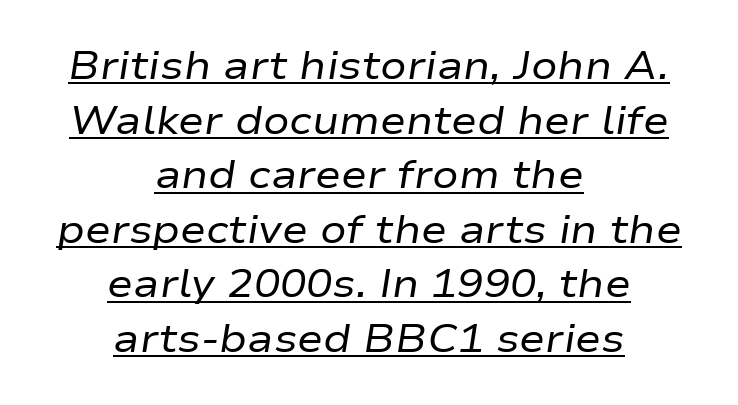
The image shows 39 px regular-weight, wide type, italic (leaning right); set centered, normal line spacing (1.4x), normal letter spacing, underlined; low stroke contrast and a medium x-height.
